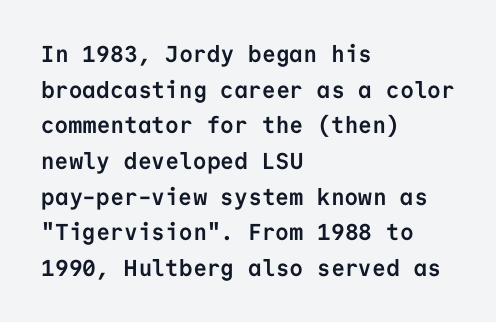
Q: Is the text bold? A: Yes.
Q: Is the text italic (slanted)? A: No, it is upright.
Q: Is the text underlined? A: No.
Q: How is the paragraph aligned? A: Left-aligned.
Q: Is the spacing between letters normal or unusually wide? A: Normal.
Q: Is the spacing between lines tight, normal or loose? A: Normal.
